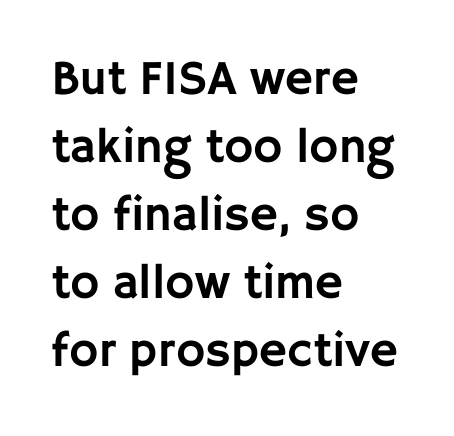
{"serif": "no", "italic": "no", "width": "normal", "stroke_contrast": "low", "x_height": "large", "monospaced": "no", "underline": "no", "align": "left", "line_spacing": "normal", "line_spacing_ratio": 1.39, "letter_spacing": "normal", "letter_spacing_em": 0.0, "glyph_px": 49}
